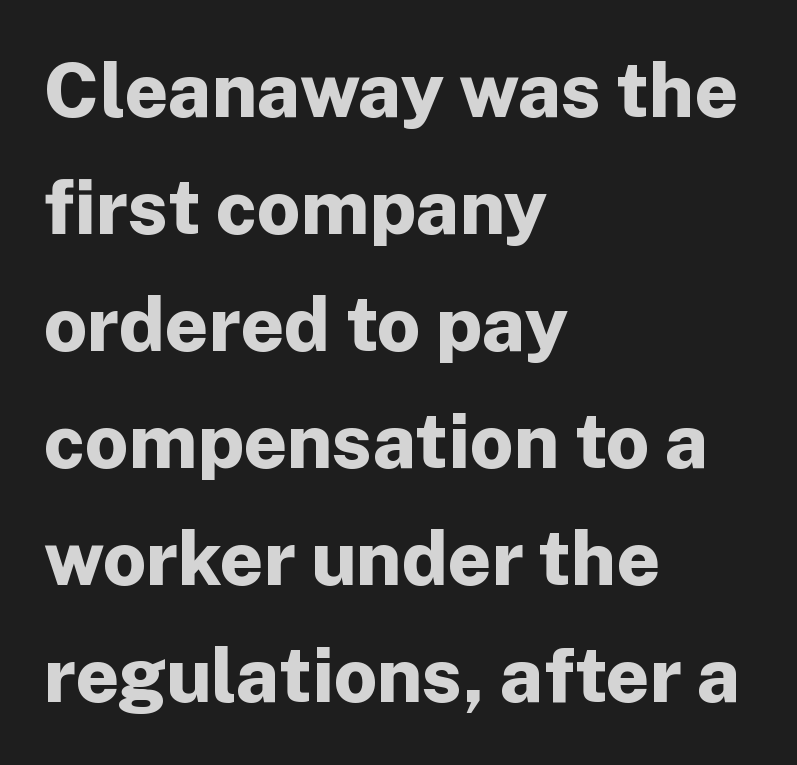
Leading matches the norm, producing a regular column. The horizontal fit of the characters is conventional and even. Every stem runs plumb, perpendicular to the baseline. Weight check: bold — yes, fully. Descenders hang freely into open space.
